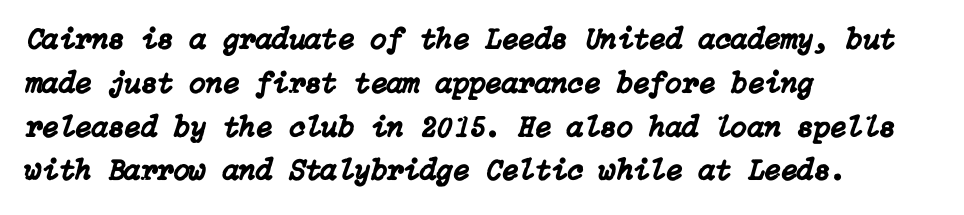
{"italic": "yes", "lean": "right", "slant_degrees": 15, "width": "normal", "stroke_contrast": "low", "x_height": "medium", "underline": "no", "align": "left", "line_spacing": "normal", "line_spacing_ratio": 1.46, "letter_spacing": "normal", "letter_spacing_em": 0.0, "glyph_px": 30}
